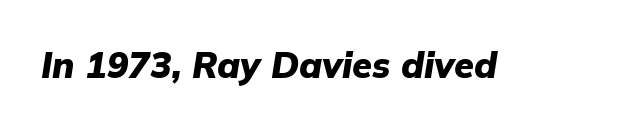
The image shows 36 px heavy type, italic (leaning right); set normal letter spacing, not underlined; low stroke contrast and a medium x-height.
